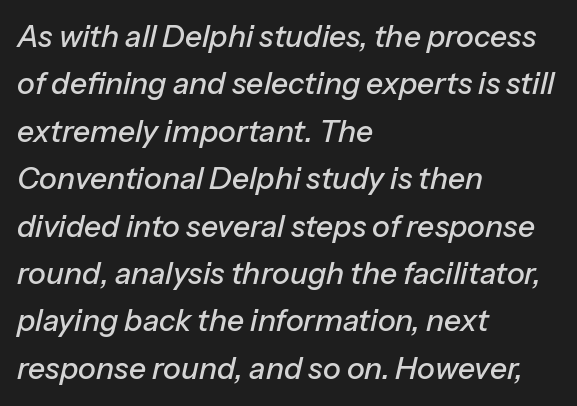
Q: Is the text italic (slanted)? A: Yes, it leans right by about 13 degrees.
Q: Is the text underlined? A: No.
Q: How is the paragraph aligned? A: Left-aligned.
Q: Is the spacing between letters normal or unusually wide? A: Normal.
Q: Is the spacing between lines tight, normal or loose? A: Normal.
Q: Width (condensed, normal, or wide)? A: Normal.
Q: Stroke contrast? A: Low.
Q: x-height? A: Medium.
Q: Monospaced? A: No.
